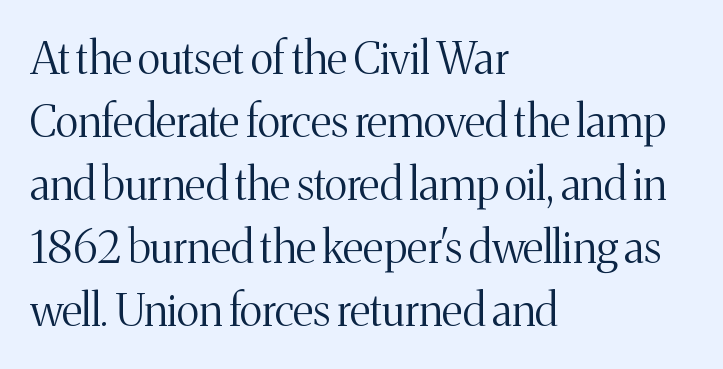
Q: Is the text bold? A: No.
Q: Is the text italic (slanted)? A: No, it is upright.
Q: Is the typeface a serif or a sans-serif typeface? A: Serif.
Q: Is the text underlined? A: No.
Q: How is the paragraph aligned? A: Left-aligned.
Q: Is the spacing between letters normal or unusually wide? A: Normal.
Q: Is the spacing between lines tight, normal or loose? A: Normal.
Q: Width (condensed, normal, or wide)? A: Normal.
Q: Stroke contrast? A: Medium.
Q: x-height? A: Medium.
Q: Monospaced? A: No.
